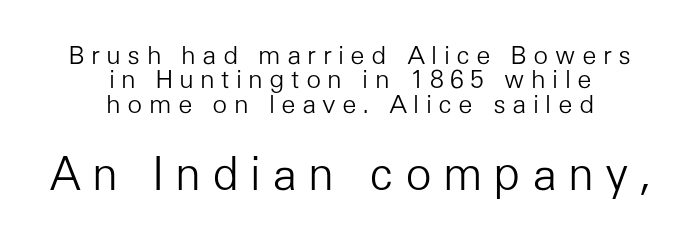
Vertically, the passage feels compressed, each row crowding the next. Tracking here is generous; glyphs stand well apart from one another. The axis of the letterforms is exactly vertical. Which margin do the lines hug? Neither — every line sits in the middle. Nobody drew a line under any word here.
